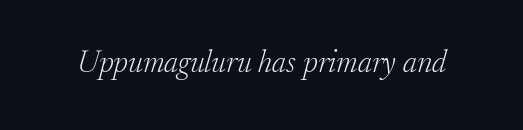
Q: Is the text bold? A: No.
Q: Is the text italic (slanted)? A: Yes, it leans right by about 17 degrees.
Q: Is the typeface a serif or a sans-serif typeface? A: Serif.
Q: Is the text underlined? A: No.
Q: Is the spacing between letters normal or unusually wide? A: Normal.
Q: Width (condensed, normal, or wide)? A: Normal.
Q: Stroke contrast? A: Low.
Q: x-height? A: Small.
Q: Monospaced? A: No.
